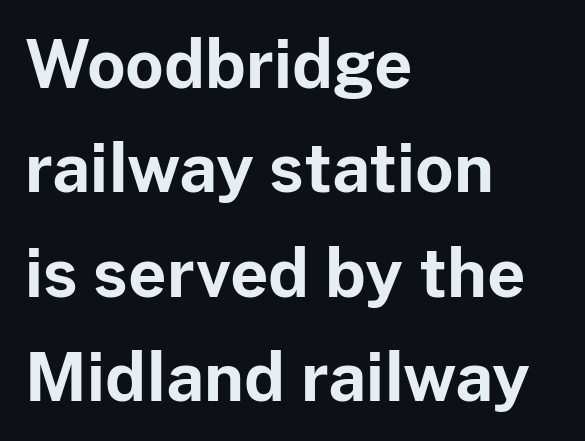
The image shows 66 px bold sans-serif type, upright; set left-aligned, normal line spacing (1.58x), normal letter spacing, not underlined; low stroke contrast and a medium x-height.
